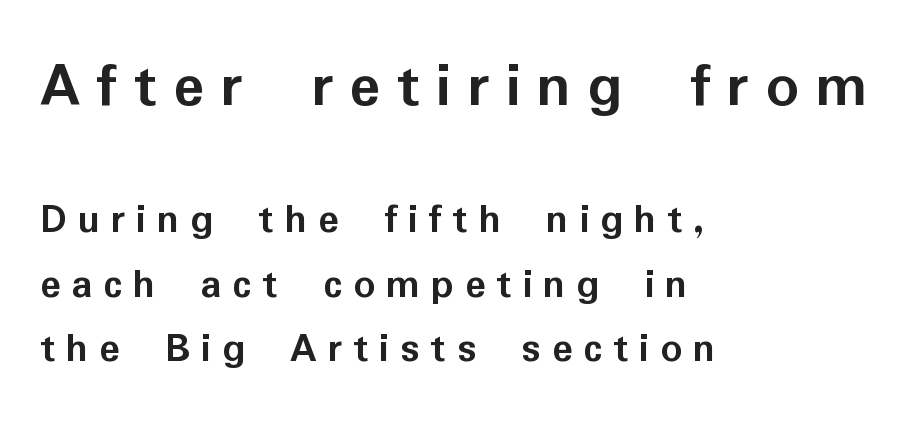
The image shows 65 px semibold sans-serif type, upright; set left-aligned, normal line spacing (1.5x), unusually wide letter spacing (+0.25 em), not underlined; the first (top) block is 1.51x larger; low stroke contrast and a medium x-height.
